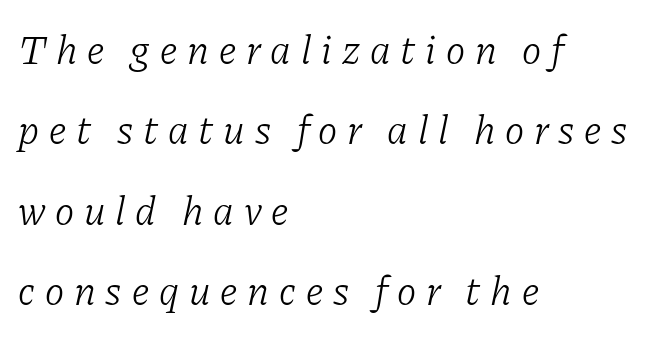
Q: Is the text bold? A: No.
Q: Is the text italic (slanted)? A: Yes, it leans right by about 11 degrees.
Q: Is the typeface a serif or a sans-serif typeface? A: Serif.
Q: Is the text underlined? A: No.
Q: How is the paragraph aligned? A: Left-aligned.
Q: Is the spacing between letters normal or unusually wide? A: Unusually wide.
Q: Is the spacing between lines tight, normal or loose? A: Loose.
Q: Width (condensed, normal, or wide)? A: Normal.
Q: Stroke contrast? A: Low.
Q: x-height? A: Medium.
Q: Monospaced? A: No.
